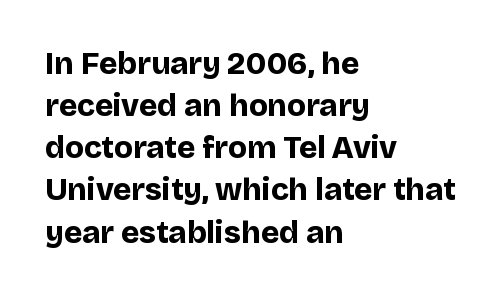
The image shows 31 px bold sans-serif type, upright; set left-aligned, normal line spacing (1.36x), normal letter spacing, not underlined; low stroke contrast and a large x-height.
